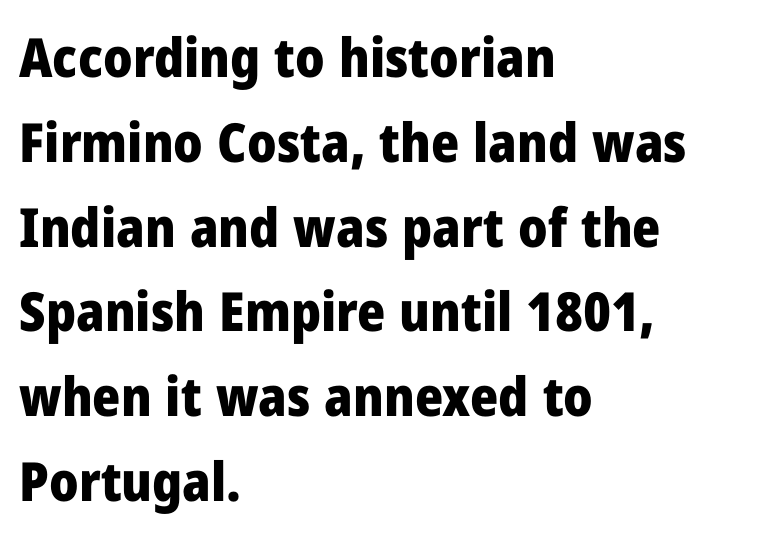
Q: Is the text bold? A: Yes.
Q: Is the text italic (slanted)? A: No, it is upright.
Q: Is the typeface a serif or a sans-serif typeface? A: Sans-serif.
Q: Is the text underlined? A: No.
Q: How is the paragraph aligned? A: Left-aligned.
Q: Is the spacing between letters normal or unusually wide? A: Normal.
Q: Is the spacing between lines tight, normal or loose? A: Normal.
Q: Width (condensed, normal, or wide)? A: Normal.
Q: Stroke contrast? A: Low.
Q: x-height? A: Medium.
Q: Monospaced? A: No.
